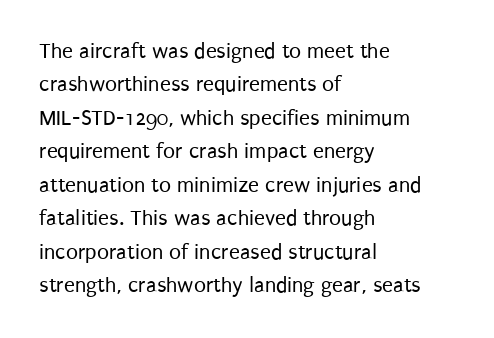
Summary of vertical rhythm: regular, with standard interline spacing. No extra ink here — the face is not bold. Quick note: not italic, upright. Horizontal alignment here is leftward, the default for most running prose.
